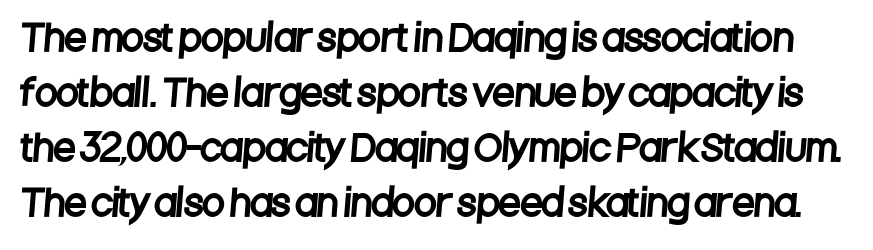
Q: Is the typeface a serif or a sans-serif typeface? A: Sans-serif.
Q: Is the text underlined? A: No.
Q: Is the spacing between letters normal or unusually wide? A: Normal.
Q: Is the spacing between lines tight, normal or loose? A: Normal.
Q: Width (condensed, normal, or wide)? A: Condensed.
Q: Stroke contrast? A: Low.
Q: x-height? A: Large.
Q: Monospaced? A: No.
